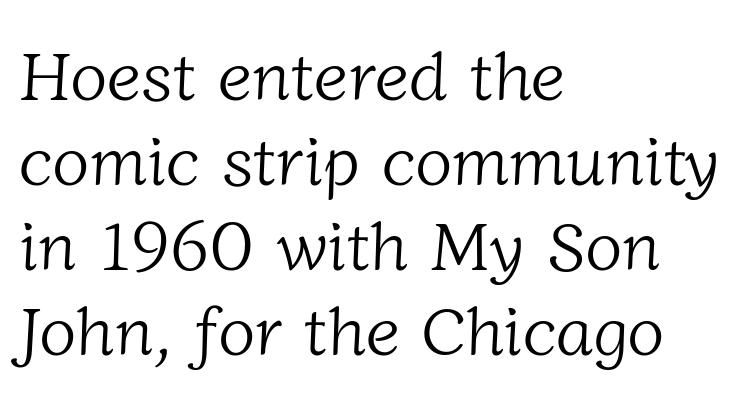
Q: Is the text bold? A: No.
Q: Is the typeface a serif or a sans-serif typeface? A: Serif.
Q: Is the text underlined? A: No.
Q: How is the paragraph aligned? A: Left-aligned.
Q: Is the spacing between letters normal or unusually wide? A: Normal.
Q: Width (condensed, normal, or wide)? A: Normal.
Q: Stroke contrast? A: Low.
Q: x-height? A: Medium.
Q: Monospaced? A: No.
